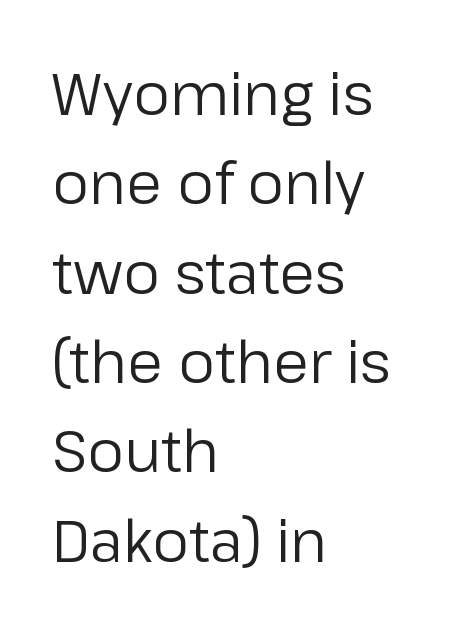
Weight class: somewhere from thin through regular. This sample uses plain, unmodified letter spacing. Bare-footed words on every line. Line starts are locked; line ends wander. Is this a fixed-width face? No — the glyphs have proportional, varying widths. Rows of type keep a routine distance in the vertical direction.
